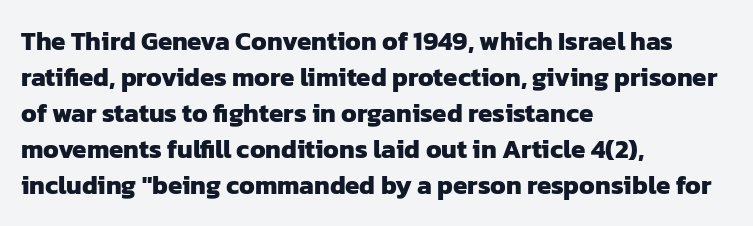
Q: Is the text bold? A: Yes.
Q: Is the text underlined? A: No.
Q: How is the paragraph aligned? A: Left-aligned.
Q: Is the spacing between letters normal or unusually wide? A: Normal.
Q: Is the spacing between lines tight, normal or loose? A: Normal.
